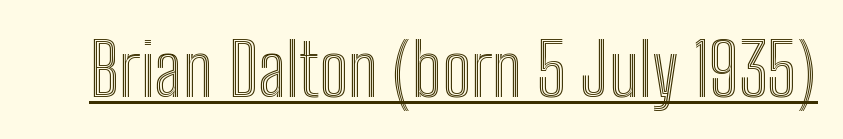
Q: Is the text italic (slanted)? A: No, it is upright.
Q: Is the text underlined? A: Yes.
Q: Is the spacing between letters normal or unusually wide? A: Normal.
Q: Width (condensed, normal, or wide)? A: Condensed.
Q: x-height? A: Medium.
Q: Monospaced? A: No.
